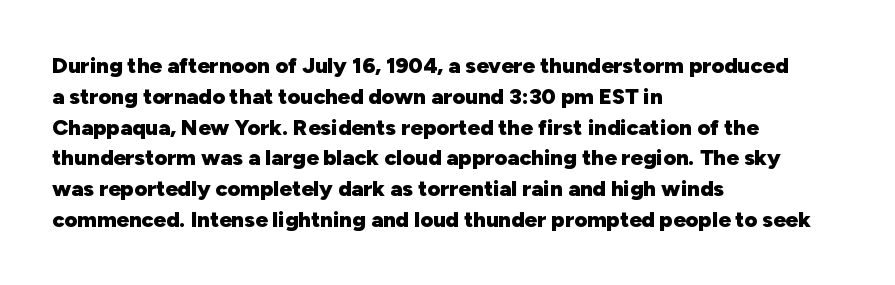
The image shows 22 px bold type, upright; set left-aligned, normal line spacing (1.4x), normal letter spacing, not underlined.
